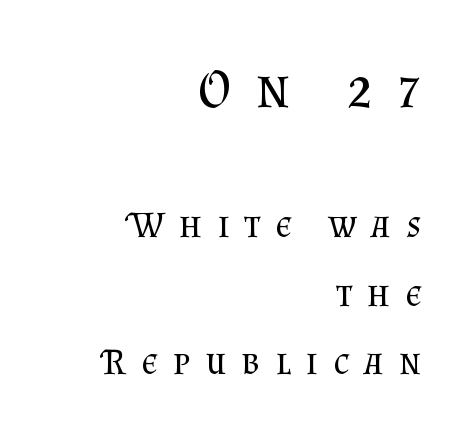
{"serif": "yes", "italic": "no", "bold": "no", "weight": "regular", "width": "normal", "stroke_contrast": "medium", "x_height": "small", "monospaced": "no", "underline": "no", "align": "right", "line_spacing_ratio": 1.85, "letter_spacing": "wide", "letter_spacing_em": 0.41, "larger_block": "first", "size_ratio": 1.51, "glyph_px": 56}
